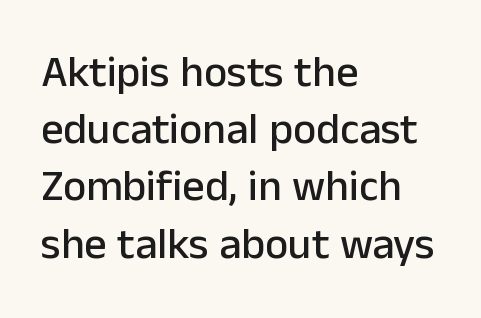
Q: Is the text italic (slanted)? A: No, it is upright.
Q: Is the typeface a serif or a sans-serif typeface? A: Sans-serif.
Q: Is the text underlined? A: No.
Q: How is the paragraph aligned? A: Left-aligned.
Q: Is the spacing between letters normal or unusually wide? A: Normal.
Q: Is the spacing between lines tight, normal or loose? A: Normal.
Q: Width (condensed, normal, or wide)? A: Normal.
Q: Stroke contrast? A: Low.
Q: x-height? A: Medium.
Q: Monospaced? A: No.
